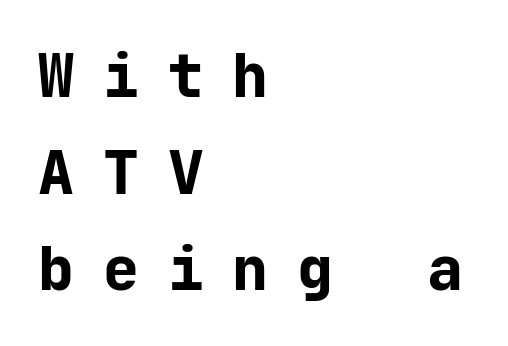
The image shows 60 px bold sans-serif type, upright, monospaced; set left-aligned, normal line spacing (1.61x), unusually wide letter spacing (+0.48 em), not underlined; low stroke contrast and a medium x-height.
